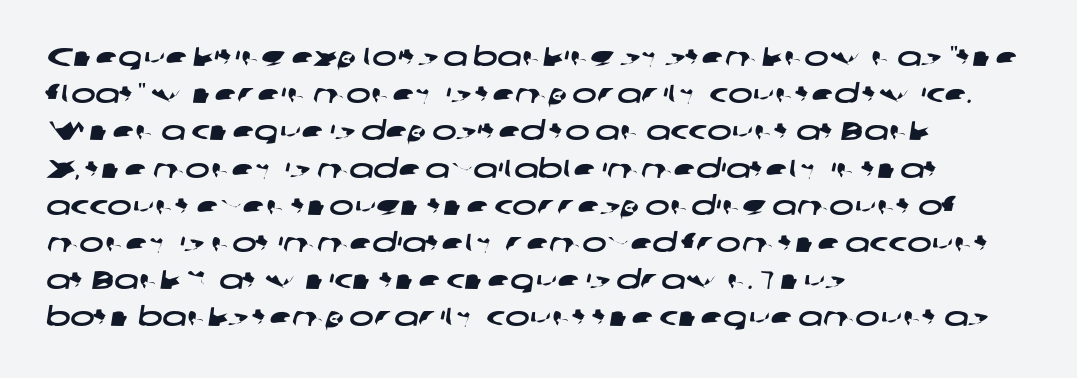
{"underline": "no", "align": "left", "line_spacing": "normal", "line_spacing_ratio": 1.43, "letter_spacing": "normal", "letter_spacing_em": 0.0, "glyph_px": 26}
